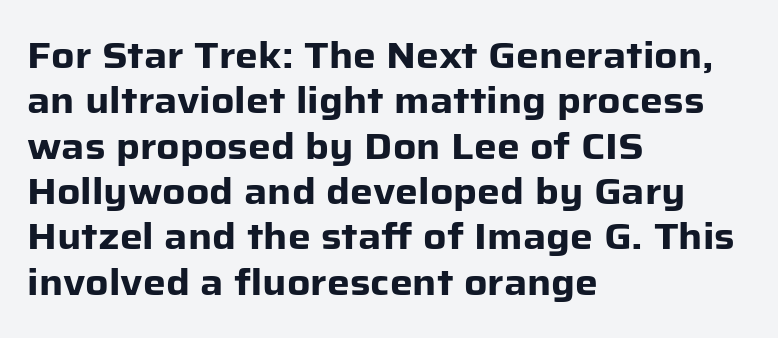
Typeset ragged right — the left edge is the straight one. If you drew a line through each stem, it would be perfectly vertical. Plain, unruled lines of type. The horizontal fit of the characters is conventional and even. Evenly set lines give the paragraph a standard silhouette.
